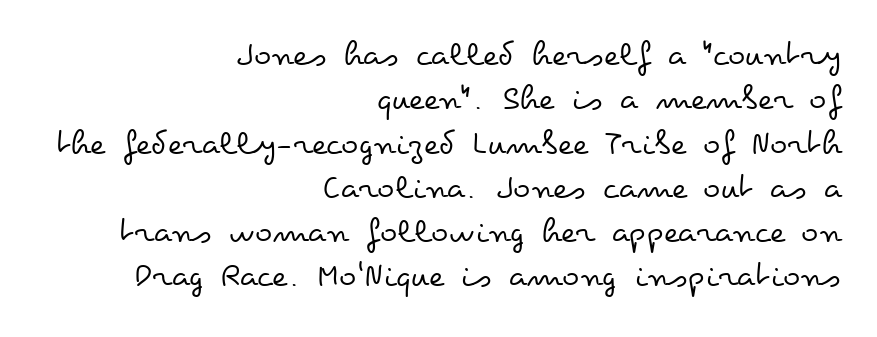
{"italic": "no", "bold": "no", "weight": "regular", "width": "wide", "stroke_contrast": "low", "x_height": "small", "monospaced": "no", "underline": "no", "align": "right", "line_spacing_ratio": 1.23, "letter_spacing": "normal", "letter_spacing_em": 0.0, "glyph_px": 36}
